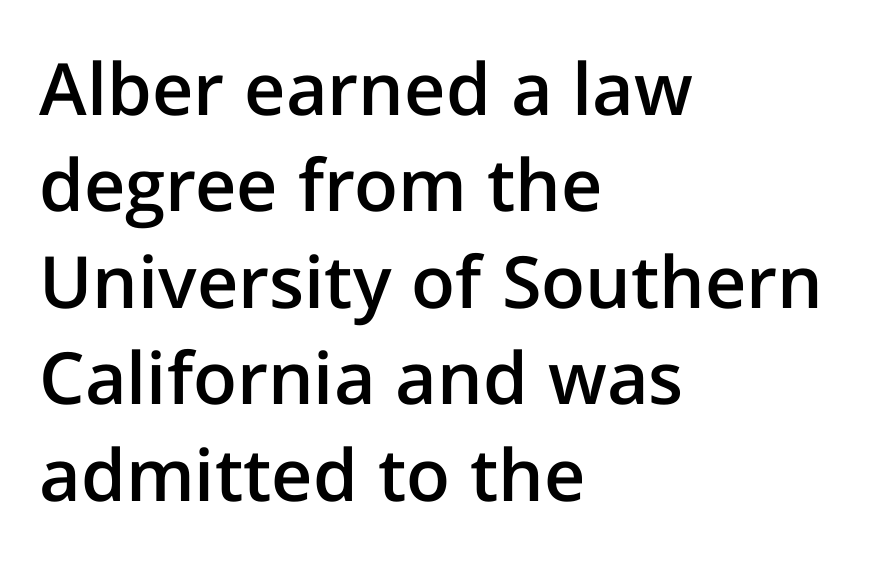
Q: Is the text bold? A: Semi-bold.
Q: Is the text italic (slanted)? A: No, it is upright.
Q: Is the typeface a serif or a sans-serif typeface? A: Sans-serif.
Q: Is the text underlined? A: No.
Q: How is the paragraph aligned? A: Left-aligned.
Q: Is the spacing between letters normal or unusually wide? A: Normal.
Q: Is the spacing between lines tight, normal or loose? A: Normal.
Q: Width (condensed, normal, or wide)? A: Normal.
Q: Stroke contrast? A: Low.
Q: x-height? A: Medium.
Q: Monospaced? A: No.
